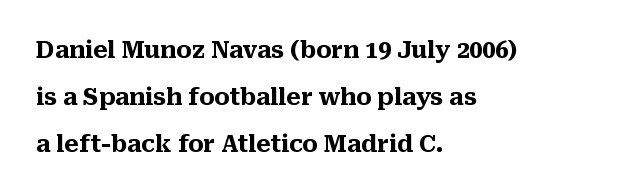
Q: Is the text bold? A: Yes.
Q: Is the text italic (slanted)? A: No, it is upright.
Q: Is the text underlined? A: No.
Q: How is the paragraph aligned? A: Left-aligned.
Q: Is the spacing between letters normal or unusually wide? A: Normal.
Q: Is the spacing between lines tight, normal or loose? A: Loose.
